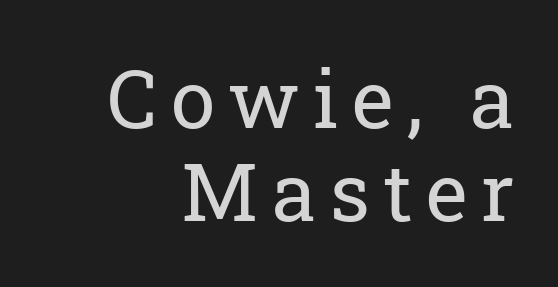
The image shows 80 px regular-weight serif type, upright; set line spacing 1.16x, not underlined; low stroke contrast and a medium x-height.
